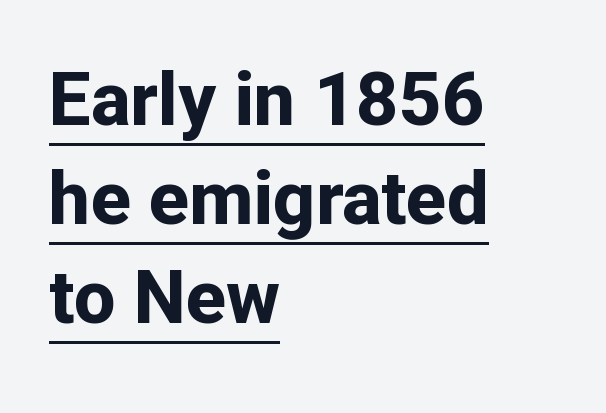
Q: Is the text bold? A: Yes.
Q: Is the text italic (slanted)? A: No, it is upright.
Q: Is the typeface a serif or a sans-serif typeface? A: Sans-serif.
Q: Is the text underlined? A: Yes.
Q: How is the paragraph aligned? A: Left-aligned.
Q: Is the spacing between letters normal or unusually wide? A: Normal.
Q: Is the spacing between lines tight, normal or loose? A: Normal.
Q: Width (condensed, normal, or wide)? A: Normal.
Q: Stroke contrast? A: Low.
Q: x-height? A: Medium.
Q: Monospaced? A: No.
